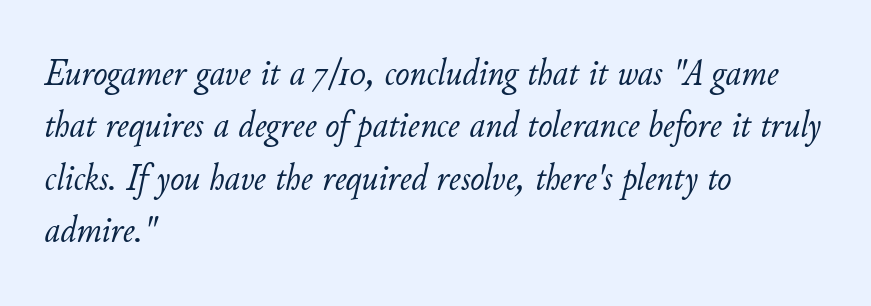
The image shows 38 px light type, italic (leaning right); set left-aligned, normal line spacing (1.38x), normal letter spacing, not underlined; low stroke contrast and a small x-height.
